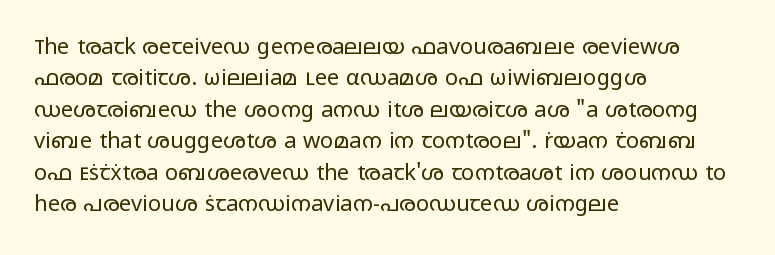
Q: Is the text bold? A: No.
Q: Is the text italic (slanted)? A: No, it is upright.
Q: Is the text underlined? A: No.
Q: How is the paragraph aligned? A: Left-aligned.
Q: Is the spacing between letters normal or unusually wide? A: Normal.
Q: Is the spacing between lines tight, normal or loose? A: Normal.
